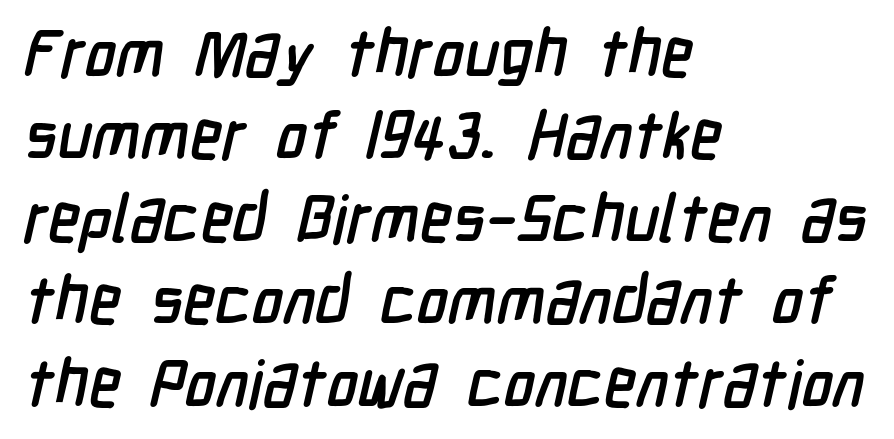
The image shows 66 px condensed sans-serif type; set left-aligned, normal line spacing (1.25x), normal letter spacing, not underlined; low stroke contrast and a medium x-height.
